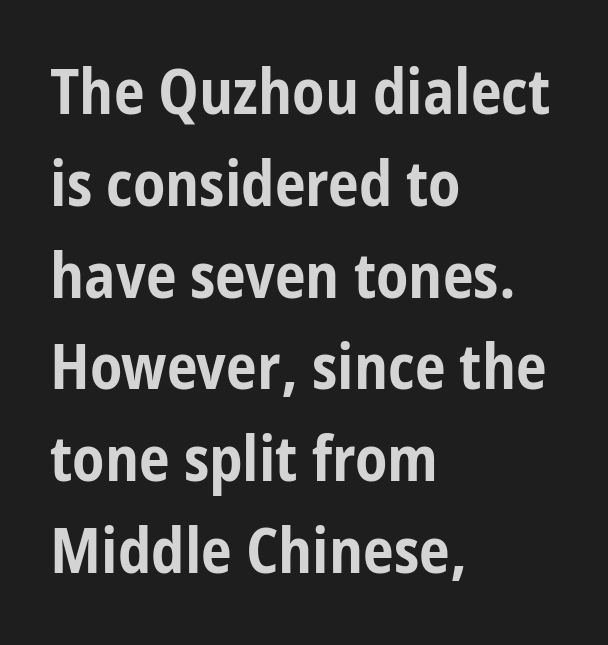
The image shows 62 px bold, condensed sans-serif type, upright; set left-aligned, normal line spacing (1.48x), normal letter spacing, not underlined; low stroke contrast and a medium x-height.
